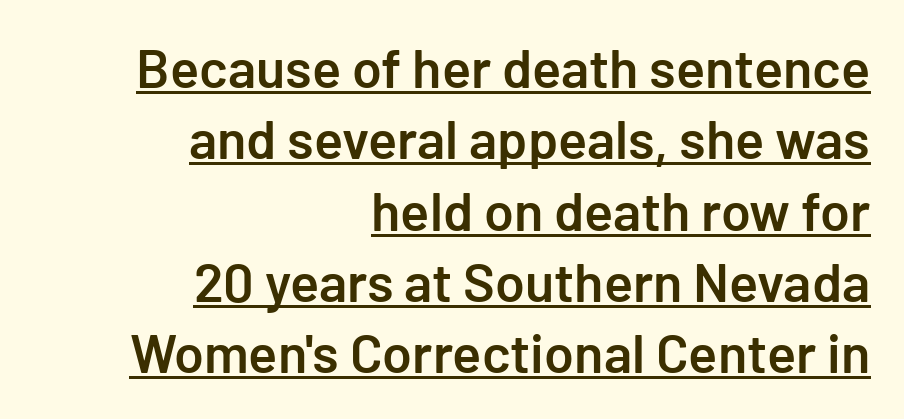
Font category for this specimen: sans-serif. Whoever set this chose a conventional vertical rhythm. What stands out about the letter spacing? Nothing — it is the standard amount. A continuous stroke trails under the words, as in a hyperlink.
